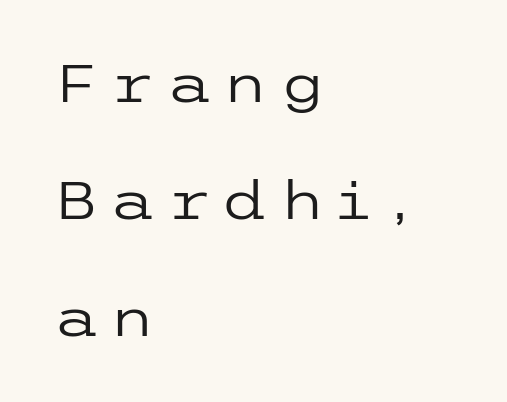
The space directly below the letters is spotless. Stems here are at most as thick as an everyday book face. Notice how the passage keeps a crisp vertical edge on the left only. The lines are spread far apart with generous leading.
